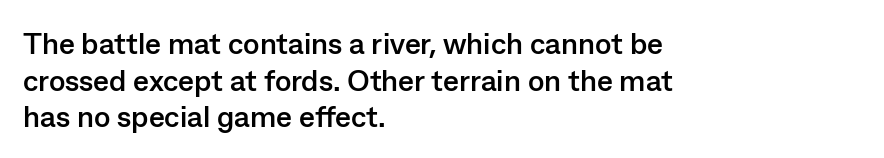
Q: Is the text bold? A: Yes.
Q: Is the text italic (slanted)? A: No, it is upright.
Q: Is the typeface a serif or a sans-serif typeface? A: Sans-serif.
Q: Is the text underlined? A: No.
Q: How is the paragraph aligned? A: Left-aligned.
Q: Is the spacing between letters normal or unusually wide? A: Normal.
Q: Width (condensed, normal, or wide)? A: Normal.
Q: Stroke contrast? A: Low.
Q: x-height? A: Medium.
Q: Monospaced? A: No.
